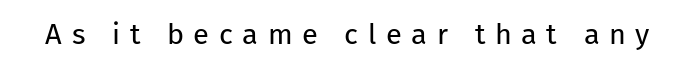
Q: Is the text bold? A: No.
Q: Is the text italic (slanted)? A: No, it is upright.
Q: Is the typeface a serif or a sans-serif typeface? A: Sans-serif.
Q: Is the text underlined? A: No.
Q: Is the spacing between letters normal or unusually wide? A: Unusually wide.
Q: Width (condensed, normal, or wide)? A: Normal.
Q: Stroke contrast? A: Low.
Q: x-height? A: Medium.
Q: Monospaced? A: No.
